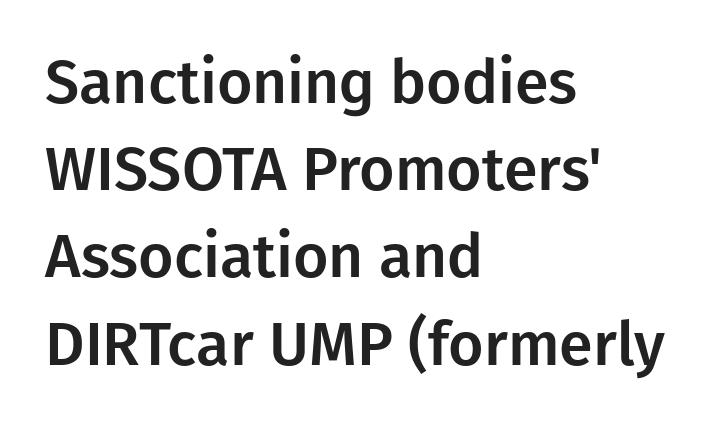
The image shows 61 px sans-serif type, upright; set left-aligned, normal line spacing (1.43x), normal letter spacing, not underlined; low stroke contrast and a medium x-height.
